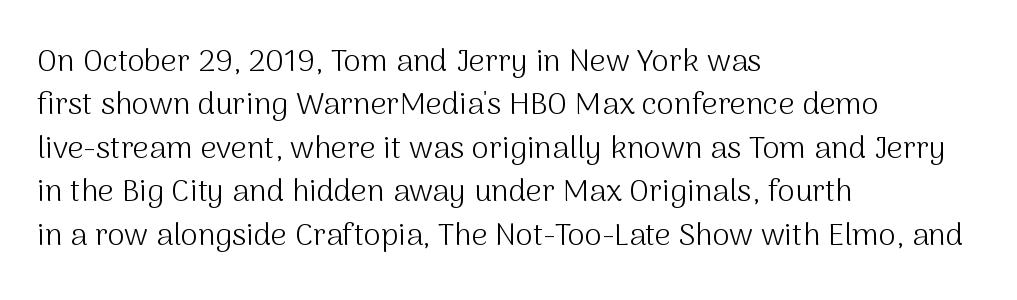
{"serif": "no", "italic": "no", "bold": "no", "weight": "light", "width": "normal", "stroke_contrast": "medium", "x_height": "medium", "monospaced": "no", "underline": "no", "align": "left", "line_spacing": "normal", "line_spacing_ratio": 1.4, "letter_spacing": "normal", "letter_spacing_em": 0.0, "glyph_px": 31}
